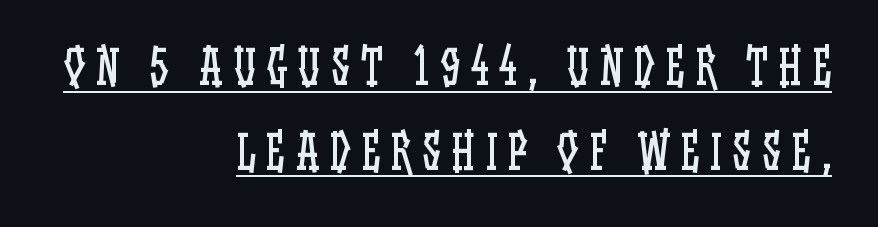
The image shows 47 px regular-weight, condensed type, upright; set right-aligned, line spacing 1.8x, unusually wide letter spacing (+0.23 em), underlined; low stroke contrast and a large x-height.
